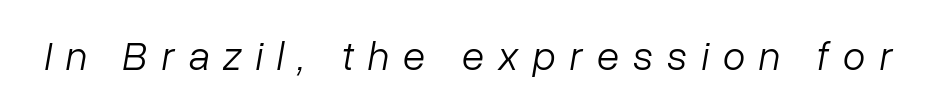
The image shows 41 px light type, italic (leaning right); set unusually wide letter spacing (+0.34 em), not underlined; low stroke contrast and a medium x-height.
